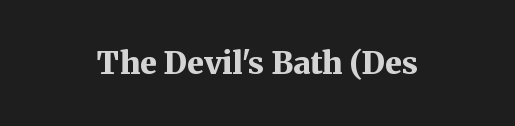
The image shows 31 px bold serif type, upright; set centered, normal letter spacing, not underlined; medium stroke contrast and a medium x-height.
